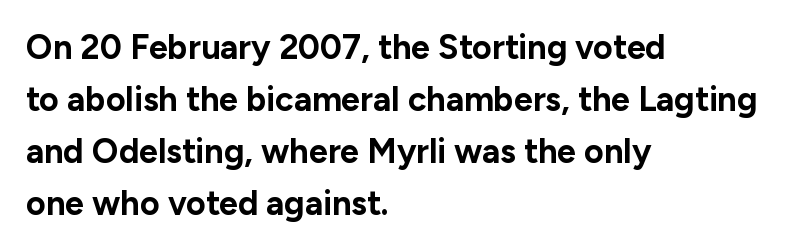
{"serif": "no", "italic": "no", "bold": "yes", "weight": "bold", "width": "normal", "stroke_contrast": "low", "x_height": "medium", "monospaced": "no", "underline": "no", "align": "left", "line_spacing": "normal", "line_spacing_ratio": 1.53, "letter_spacing": "normal", "letter_spacing_em": 0.0, "glyph_px": 34}
